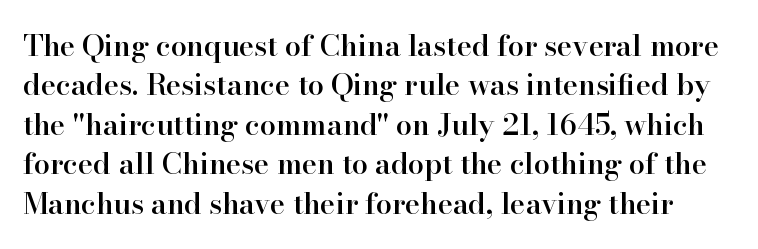
A clean baseline with only descenders dipping below it. Looks like regular typesetting: each glyph gets only the width it needs. Bold? Not quite — semibold, heavier than regular but stopping short. These lines keep a tight, regular rhythm from letter to letter. Leading: standard.
